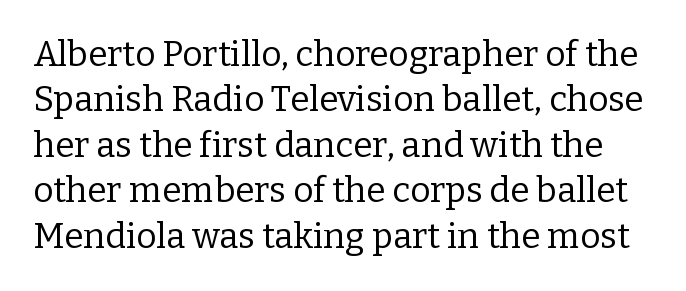
Character widths vary here, with narrow letters taking less room than wide ones. Whoever set this chose a conventional vertical rhythm. Italic: no, the glyphs are upright roman. The baseline area is clear. Here the glyphs are tracked normally, forming tight word shapes.
